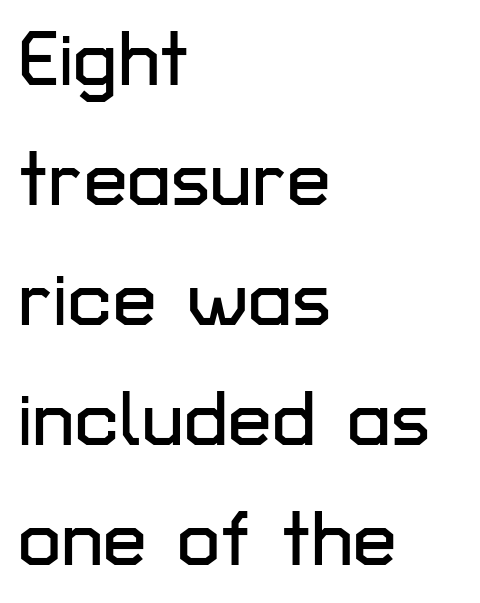
The image shows 78 px sans-serif type, upright; set left-aligned, normal line spacing (1.54x), normal letter spacing, not underlined; low stroke contrast and a medium x-height.
